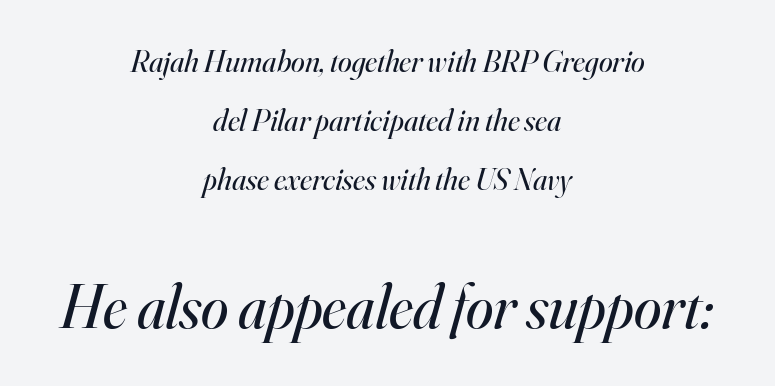
The rendering uses a large line-height, opening up the rows. Character size in the trailing block exceeds that of the leading block. These lines are rendered in a variable-pitch font. The space beneath each line is pristine and unruled.
